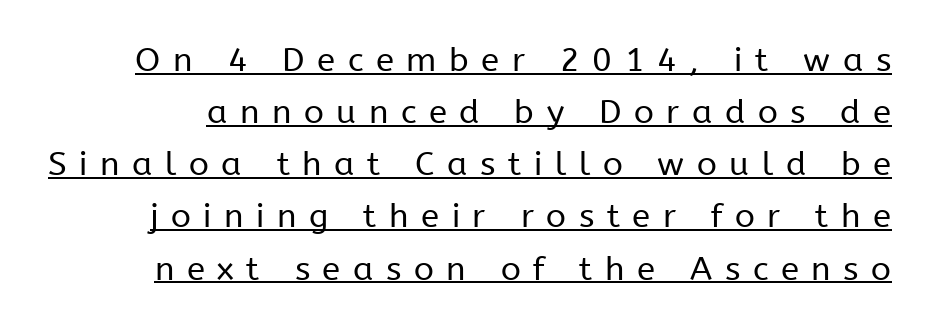
{"serif": "no", "italic": "no", "bold": "no", "weight": "regular", "width": "normal", "stroke_contrast": "low", "x_height": "medium", "monospaced": "no", "underline": "yes", "line_spacing": "normal", "line_spacing_ratio": 1.58, "letter_spacing": "wide", "letter_spacing_em": 0.38, "glyph_px": 33}
